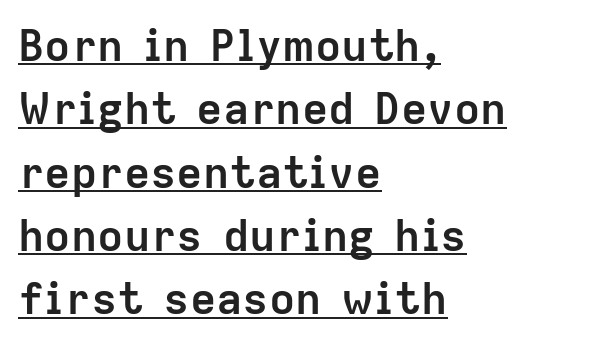
The passage shown is typeset with a sans-serif family. Tall strokes in this sample are plumb rather than angled. If you drew a ruler down the left edge, every line would touch it. The lettering is marked with a stroke running underneath it. Do the characters align in a grid? No, the font is proportional.
